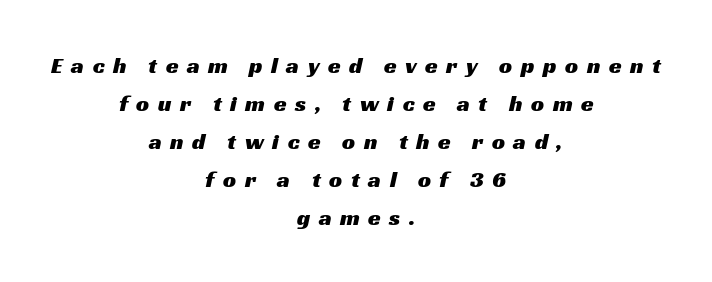
{"underline": "no", "align": "center", "line_spacing": "normal", "line_spacing_ratio": 1.65, "letter_spacing": "wide", "letter_spacing_em": 0.37, "glyph_px": 23}
